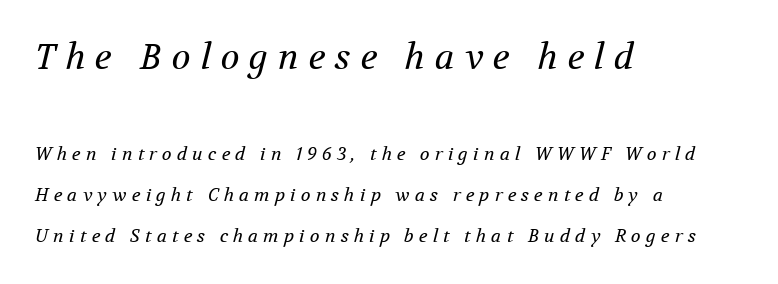
Widely set lines give the paragraph a tall, airy silhouette. The horizontal fit of the characters is loose and conspicuously gappy. Letterform terminals end in serifs throughout the passage. This rendering features lettering with no underline. The letters advance in unequal steps, a hallmark of proportional type. The passage shown leans; its letterforms are oblique.
